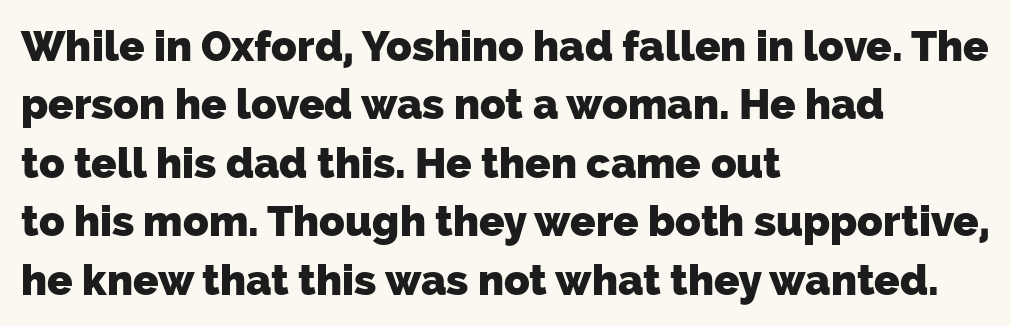
The image shows 42 px heavy sans-serif type; set left-aligned, normal line spacing (1.39x), normal letter spacing, not underlined; low stroke contrast and a medium x-height.
